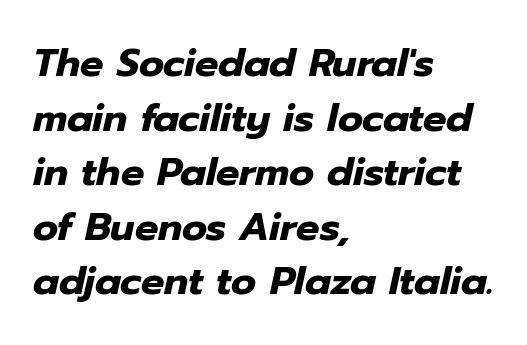
{"italic": "yes", "lean": "right", "slant_degrees": 12, "bold": "yes", "weight": "heavy", "width": "normal", "stroke_contrast": "low", "x_height": "medium", "monospaced": "no", "underline": "no", "align": "left", "line_spacing": "normal", "line_spacing_ratio": 1.4, "letter_spacing": "normal", "letter_spacing_em": 0.0, "glyph_px": 39}
